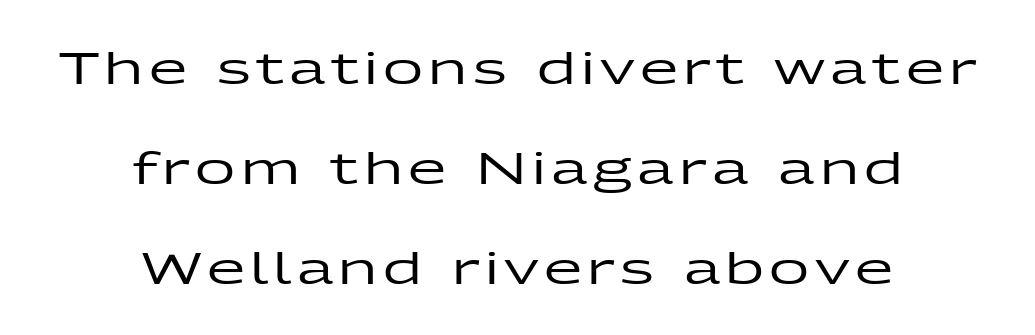
The image shows 44 px wide sans-serif type, upright; set centered, loose line spacing (2.27x), not underlined; low stroke contrast and a medium x-height.
